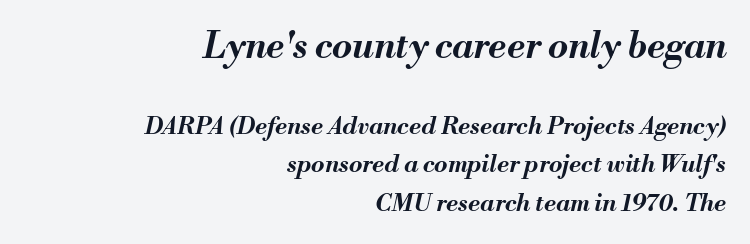
{"italic": "yes", "lean": "right", "slant_degrees": 13, "bold": "yes", "weight": "bold", "width": "normal", "stroke_contrast": "medium", "x_height": "small", "monospaced": "no", "underline": "no", "align": "right", "line_spacing": "normal", "line_spacing_ratio": 1.61, "letter_spacing": "normal", "letter_spacing_em": 0.0, "larger_block": "first", "size_ratio": 1.5, "glyph_px": 36}
